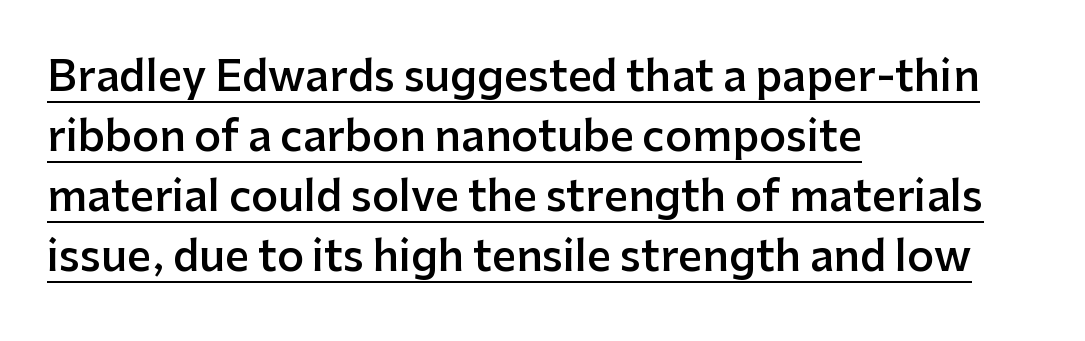
{"serif": "no", "italic": "no", "bold": "semi", "weight": "semibold", "width": "normal", "stroke_contrast": "low", "x_height": "medium", "monospaced": "no", "underline": "yes", "align": "left", "line_spacing": "normal", "line_spacing_ratio": 1.43, "letter_spacing": "normal", "letter_spacing_em": 0.0, "glyph_px": 42}
